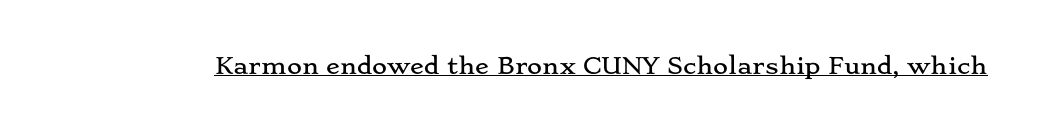
{"italic": "no", "underline": "yes", "letter_spacing": "normal", "letter_spacing_em": 0.0, "glyph_px": 23}
